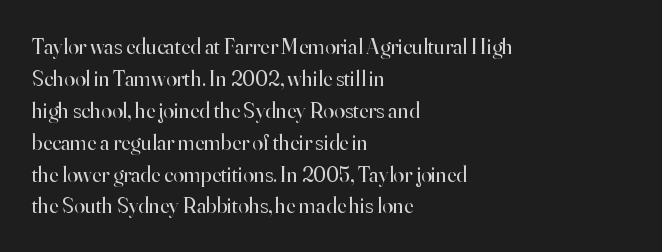
{"italic": "no", "bold": "no", "underline": "no", "align": "left", "line_spacing": "normal", "line_spacing_ratio": 1.45, "letter_spacing": "normal", "letter_spacing_em": 0.0, "glyph_px": 22}
